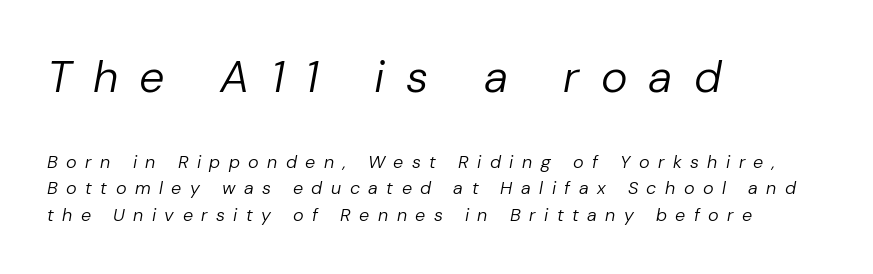
{"italic": "yes", "lean": "right", "slant_degrees": 10, "bold": "no", "weight": "regular", "width": "normal", "stroke_contrast": "low", "x_height": "medium", "monospaced": "no", "underline": "no", "align": "left", "line_spacing": "normal", "line_spacing_ratio": 1.48, "letter_spacing": "wide", "letter_spacing_em": 0.47, "larger_block": "first", "size_ratio": 2.5, "glyph_px": 45}
